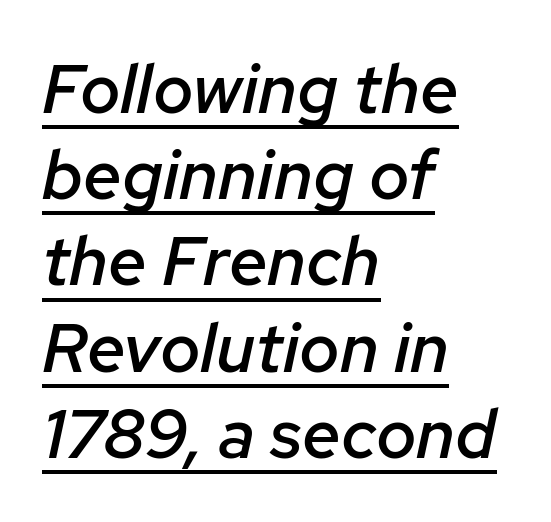
Underline: present. The type is set solid horizontally, with unmodified tracking. Reading down the column, the eye jumps a familiar distance to each next line. Visually the block forms a straight wall on the left and a jagged coastline on the right. Every character sits at an angle, as italics do. Strokes here are thickened, but only to semibold level.
